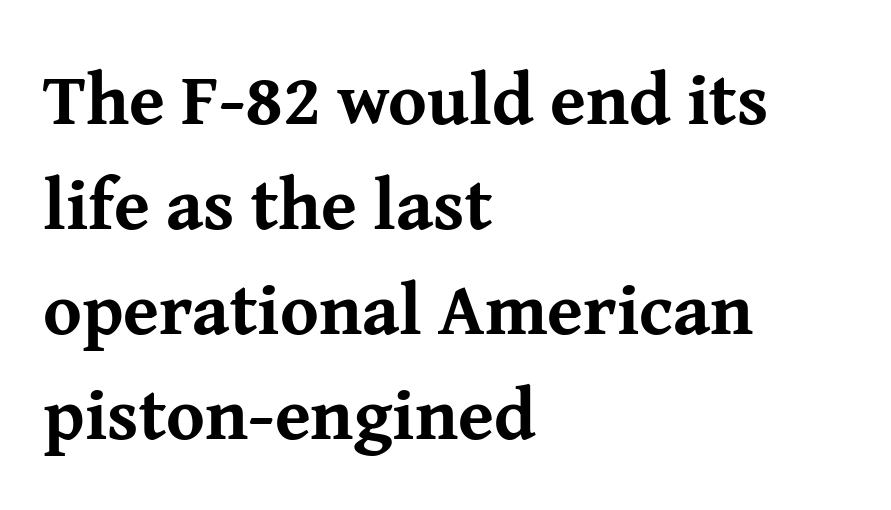
Q: Is the text bold? A: Yes.
Q: Is the text italic (slanted)? A: No, it is upright.
Q: Is the typeface a serif or a sans-serif typeface? A: Serif.
Q: Is the text underlined? A: No.
Q: How is the paragraph aligned? A: Left-aligned.
Q: Is the spacing between letters normal or unusually wide? A: Normal.
Q: Is the spacing between lines tight, normal or loose? A: Normal.
Q: Width (condensed, normal, or wide)? A: Normal.
Q: Stroke contrast? A: Medium.
Q: x-height? A: Medium.
Q: Monospaced? A: No.
